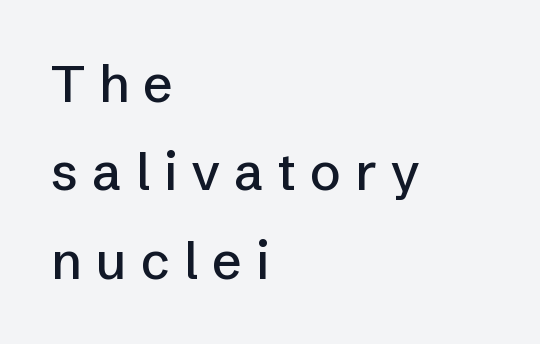
What stands out about the letter spacing? Its width — letters are far apart. Posture: straight, roman, zero tilt. This rendering employs a face without finishing strokes, i.e., a sans-serif. Vertical spacing — default. The compositor pushed each line to the left boundary.
